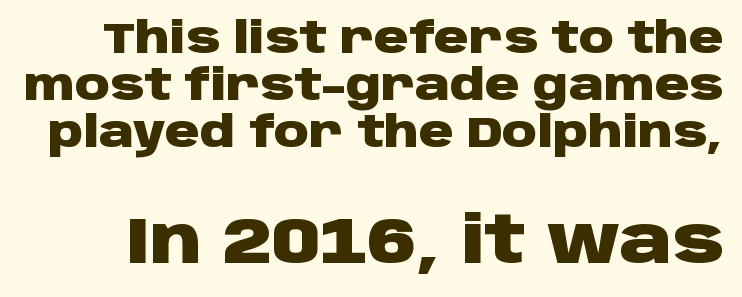
{"serif": "no", "italic": "no", "bold": "yes", "weight": "heavy", "width": "wide", "stroke_contrast": "low", "x_height": "large", "monospaced": "no", "underline": "no", "line_spacing": "tight", "line_spacing_ratio": 1.09, "letter_spacing": "normal", "letter_spacing_em": 0.0, "larger_block": "second", "size_ratio": 1.51, "glyph_px": 65}
